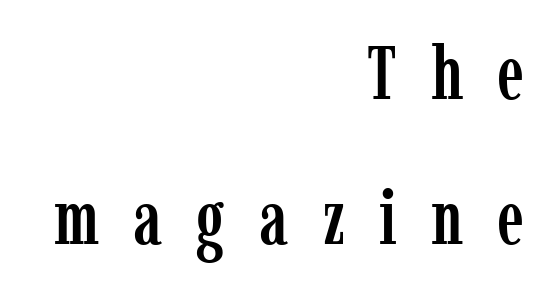
{"serif": "yes", "italic": "no", "width": "condensed", "stroke_contrast": "low", "x_height": "medium", "monospaced": "no", "underline": "no", "align": "right", "line_spacing": "loose", "line_spacing_ratio": 1.94, "letter_spacing": "wide", "letter_spacing_em": 0.45, "glyph_px": 75}
